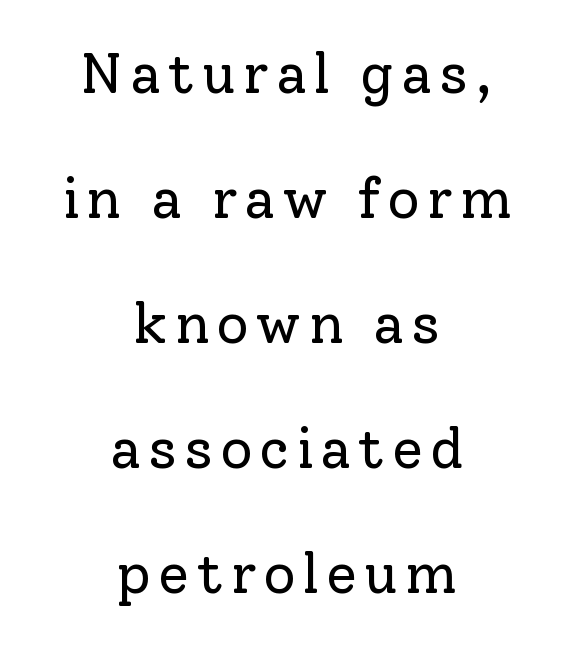
The weight would be labelled regular, book, light, or lighter still. The typography opts for an upright posture over an oblique one. Typographically, this falls in the serif category. Alignment: centered. Note the varied advance widths — an 'i' is clearly narrower than an 'm'.
